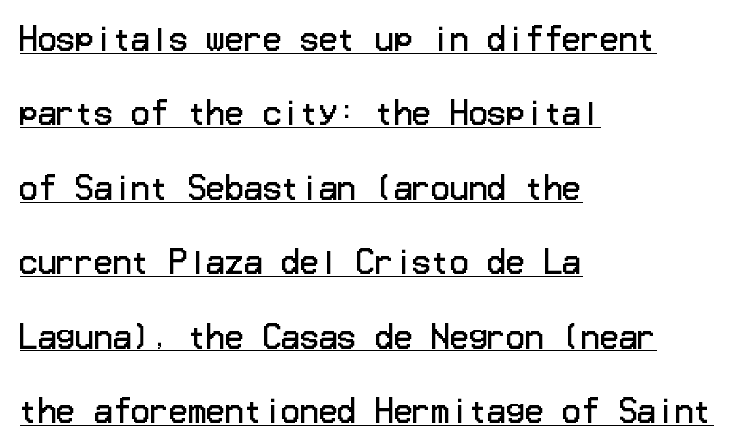
The image shows 31 px regular-weight sans-serif type, upright; set left-aligned, loose line spacing (2.4x), normal letter spacing, underlined; low stroke contrast and a medium x-height.
